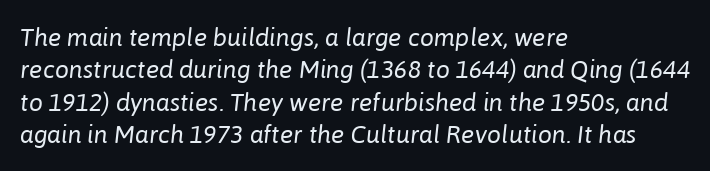
Q: Is the text bold? A: No.
Q: Is the text italic (slanted)? A: Yes, it leans right by about 6 degrees.
Q: Is the text underlined? A: No.
Q: How is the paragraph aligned? A: Left-aligned.
Q: Is the spacing between letters normal or unusually wide? A: Normal.
Q: Is the spacing between lines tight, normal or loose? A: Normal.
